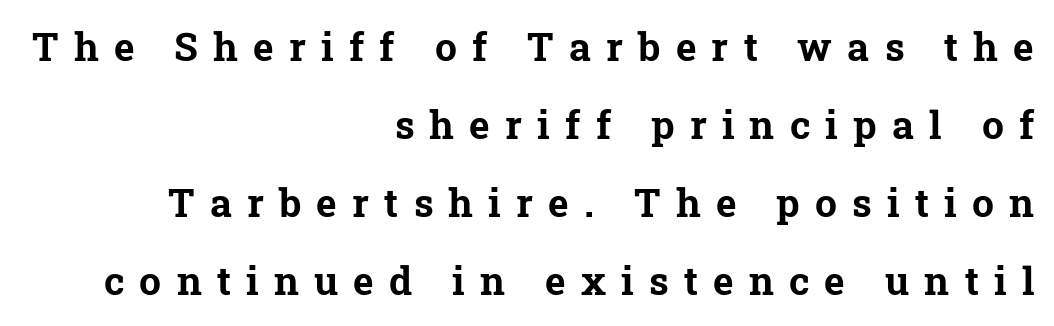
The image shows 39 px bold serif type; set right-aligned, loose line spacing (2.0x), unusually wide letter spacing (+0.39 em), not underlined; low stroke contrast and a medium x-height.
